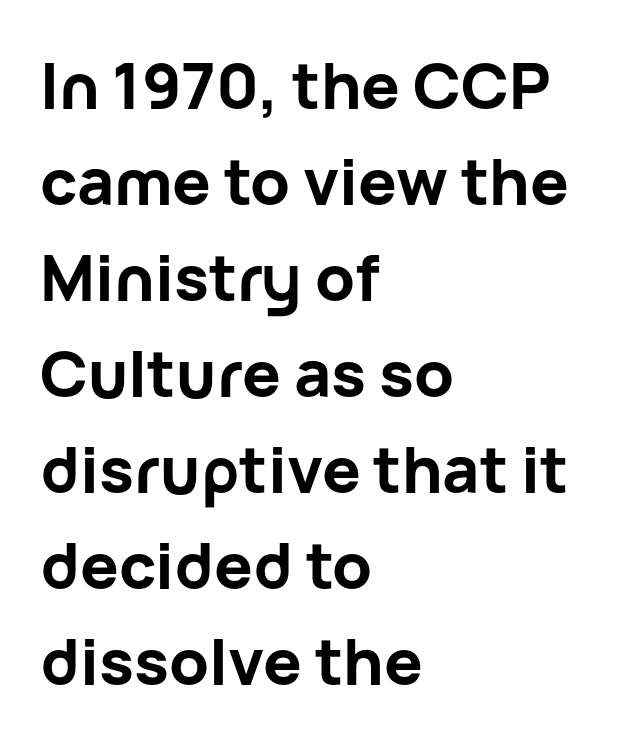
The image shows 64 px bold sans-serif type, upright; set left-aligned, normal line spacing (1.5x), normal letter spacing, not underlined; low stroke contrast and a medium x-height.
